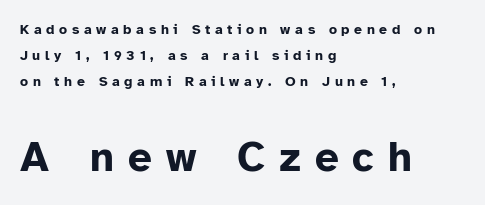
Q: Is the text bold? A: Yes.
Q: Is the text italic (slanted)? A: No, it is upright.
Q: Is the typeface a serif or a sans-serif typeface? A: Sans-serif.
Q: Is the text underlined? A: No.
Q: How is the paragraph aligned? A: Left-aligned.
Q: Is the spacing between letters normal or unusually wide? A: Unusually wide.
Q: Which block of text is set in a larger size, the first (top) or the second (bottom)? A: The second (bottom) one.
Q: Width (condensed, normal, or wide)? A: Normal.
Q: Stroke contrast? A: Low.
Q: x-height? A: Medium.
Q: Monospaced? A: No.
